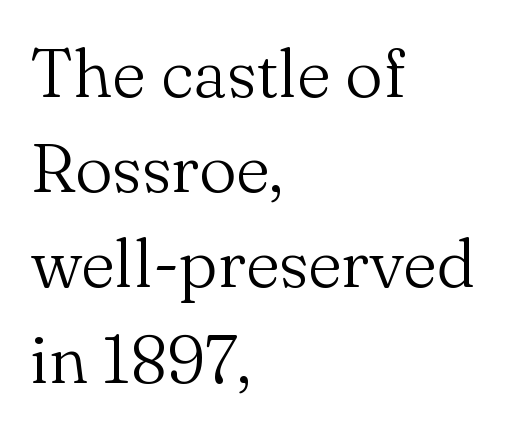
The image shows 68 px light serif type, upright; set left-aligned, normal line spacing (1.4x), normal letter spacing, not underlined; medium stroke contrast and a small x-height.
